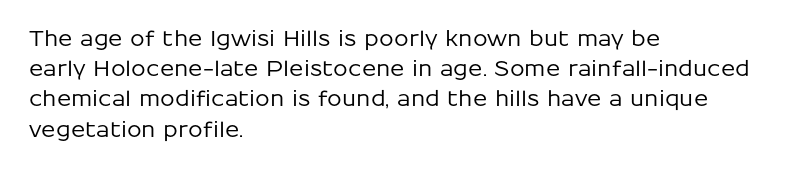
The image shows 21 px text type, upright; set left-aligned, normal line spacing (1.44x), normal letter spacing, not underlined.
